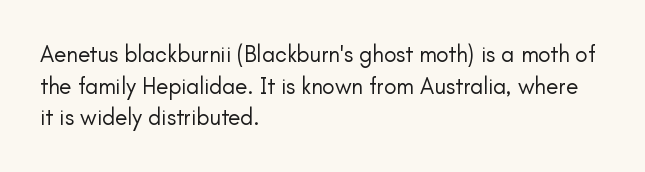
A roman cut, with each character standing at attention. Line spacing here is normal. The text block is weighted toward the left margin, trailing off unevenly rightward. Lines of text with bare space underneath. Nothing unusual about the tracking: characters are spaced as the font intends. A quiet, ordinary-to-light weight characterises the typeface.
